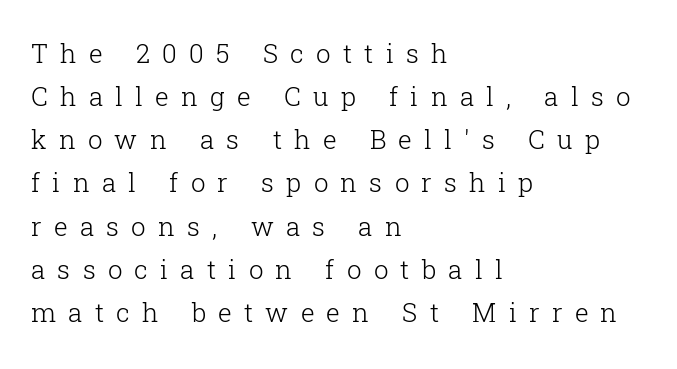
A quiet, ordinary-to-light weight characterises the typeface. Nobody drew a line under any word here. The tracking reads as deliberately expanded to a designer's eye. Line beginnings align vertically; line endings do not.
